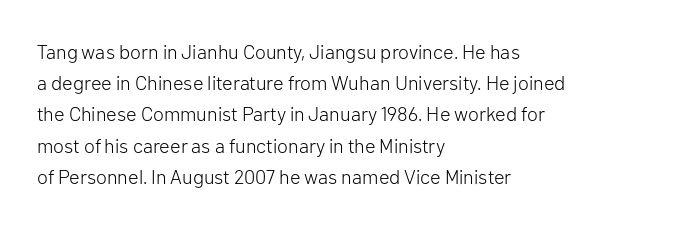
The image shows 20 px text type, upright; set left-aligned, normal line spacing (1.56x), normal letter spacing, not underlined.
